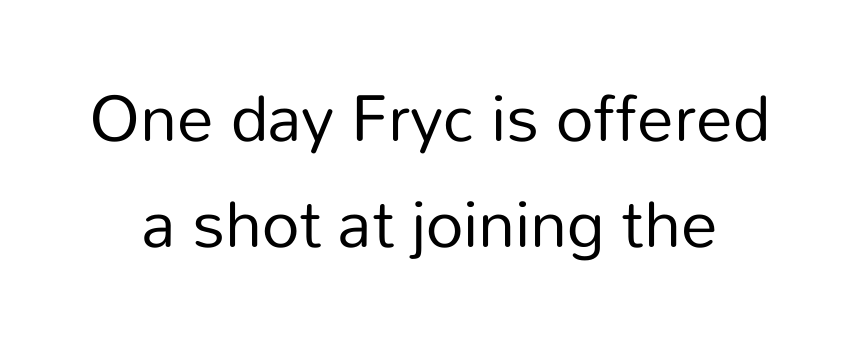
Q: Is the text bold? A: No.
Q: Is the text italic (slanted)? A: No, it is upright.
Q: Is the typeface a serif or a sans-serif typeface? A: Sans-serif.
Q: Is the text underlined? A: No.
Q: Is the spacing between letters normal or unusually wide? A: Normal.
Q: Is the spacing between lines tight, normal or loose? A: Normal.
Q: Width (condensed, normal, or wide)? A: Normal.
Q: Stroke contrast? A: Low.
Q: x-height? A: Medium.
Q: Monospaced? A: No.
